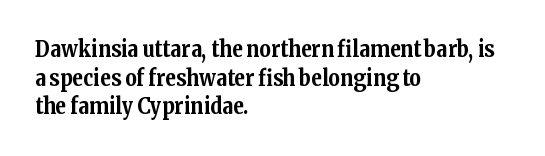
{"italic": "no", "bold": "yes", "underline": "no", "align": "left", "line_spacing": "normal", "line_spacing_ratio": 1.3, "letter_spacing": "normal", "letter_spacing_em": 0.0, "glyph_px": 22}
